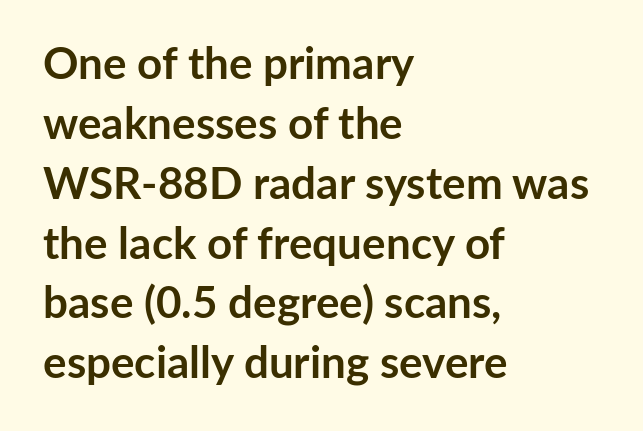
{"serif": "no", "italic": "no", "bold": "yes", "weight": "semibold", "width": "normal", "stroke_contrast": "low", "x_height": "medium", "monospaced": "no", "underline": "no", "align": "left", "line_spacing": "normal", "line_spacing_ratio": 1.36, "letter_spacing": "normal", "letter_spacing_em": 0.0, "glyph_px": 44}
